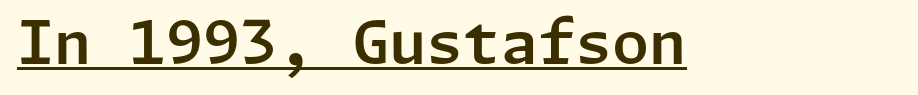
Q: Is the text italic (slanted)? A: No, it is upright.
Q: Is the typeface a serif or a sans-serif typeface? A: Sans-serif.
Q: Is the text underlined? A: Yes.
Q: Is the spacing between letters normal or unusually wide? A: Normal.
Q: Width (condensed, normal, or wide)? A: Normal.
Q: Stroke contrast? A: Low.
Q: x-height? A: Medium.
